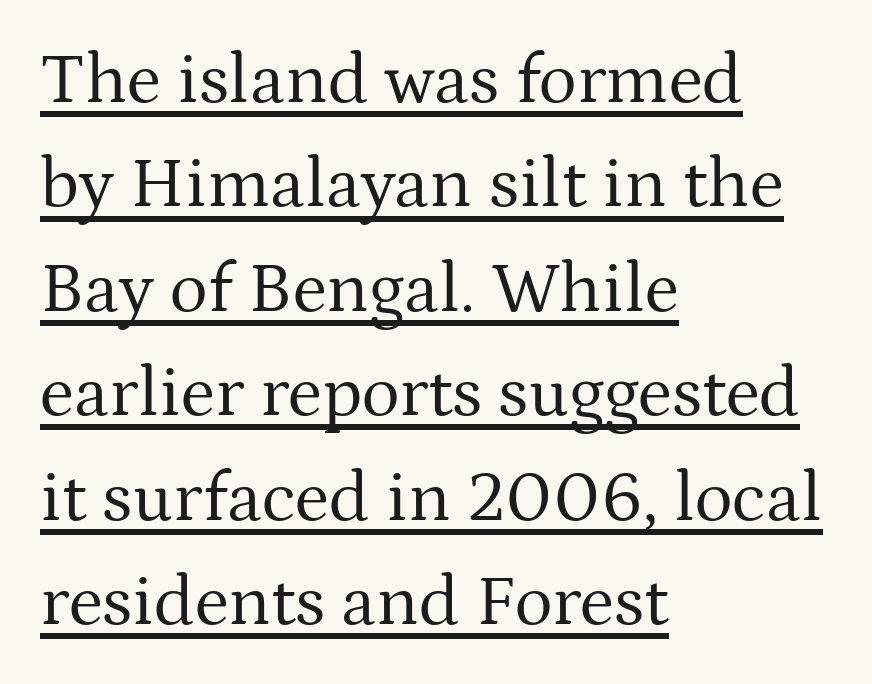
The image shows 72 px regular-weight serif type, upright; set left-aligned, normal line spacing (1.45x), normal letter spacing, underlined; medium stroke contrast and a medium x-height.
